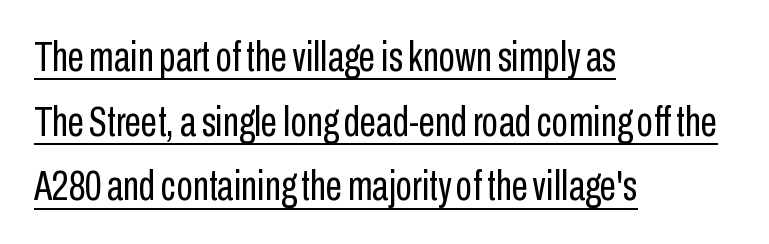
Q: Is the text bold? A: No.
Q: Is the text italic (slanted)? A: No, it is upright.
Q: Is the typeface a serif or a sans-serif typeface? A: Sans-serif.
Q: Is the text underlined? A: Yes.
Q: How is the paragraph aligned? A: Left-aligned.
Q: Is the spacing between letters normal or unusually wide? A: Normal.
Q: Is the spacing between lines tight, normal or loose? A: Normal.
Q: Width (condensed, normal, or wide)? A: Condensed.
Q: Stroke contrast? A: Low.
Q: x-height? A: Medium.
Q: Monospaced? A: No.
